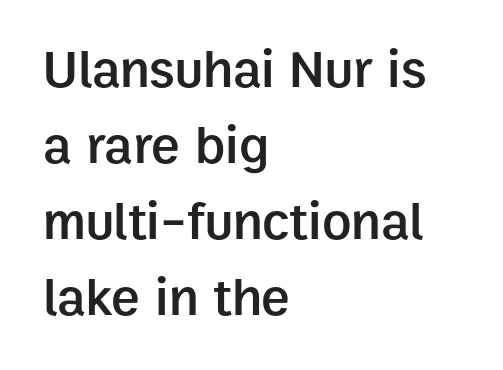
This sample is left-justified, so line endings fall wherever the words run out. How would I describe the line gaps? Plain and ordinary. Tall strokes in this sample are plumb rather than angled. The letters advance in unequal steps, a hallmark of proportional type.
